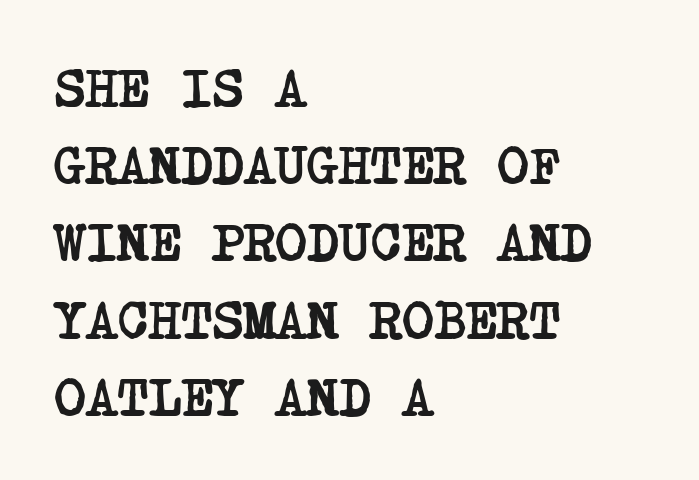
{"serif": "yes", "bold": "yes", "weight": "semibold", "width": "condensed", "stroke_contrast": "low", "x_height": "large", "underline": "no", "align": "left", "line_spacing": "normal", "line_spacing_ratio": 1.43, "letter_spacing": "normal", "letter_spacing_em": 0.0, "glyph_px": 54}
